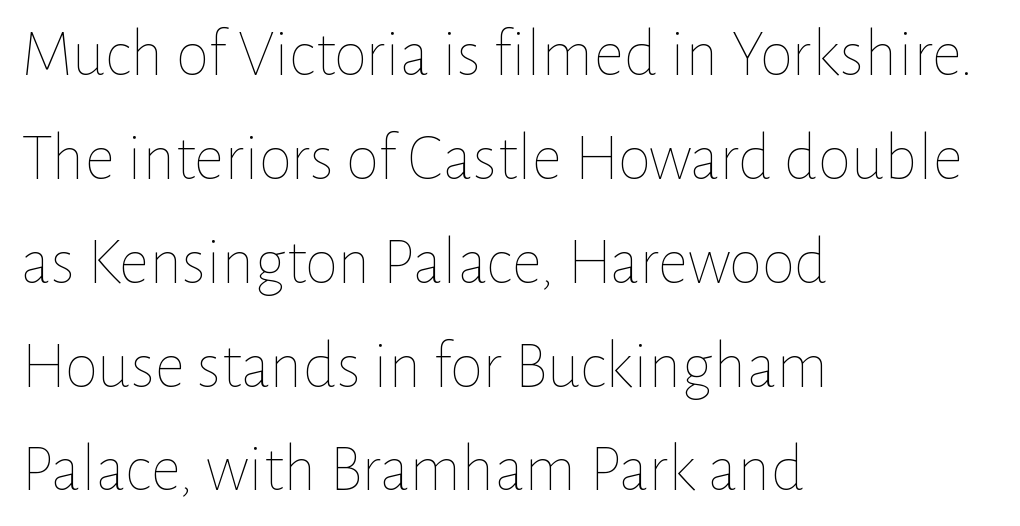
Q: Is the text bold? A: No.
Q: Is the text italic (slanted)? A: No, it is upright.
Q: Is the text underlined? A: No.
Q: How is the paragraph aligned? A: Left-aligned.
Q: Is the spacing between letters normal or unusually wide? A: Normal.
Q: Is the spacing between lines tight, normal or loose? A: Normal.
Q: Width (condensed, normal, or wide)? A: Normal.
Q: Stroke contrast? A: Low.
Q: x-height? A: Medium.
Q: Monospaced? A: No.
